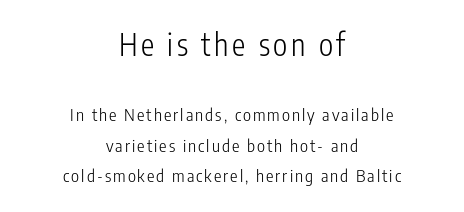
{"serif": "no", "italic": "no", "bold": "no", "weight": "light", "width": "condensed", "stroke_contrast": "low", "x_height": "medium", "monospaced": "no", "underline": "no", "align": "center", "line_spacing_ratio": 1.8, "larger_block": "first", "size_ratio": 1.76, "glyph_px": 30}
